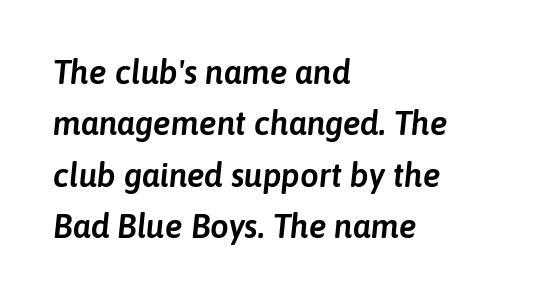
Horizontal bands of white between lines are of average thickness. In terms of posture, this sample is oblique. The paragraph shown leans on its left margin. Looks like regular typesetting: each glyph gets only the width it needs. The zone under the glyphs is completely vacant. Honestly, the letter spacing is just normal — you wouldn't notice it.
